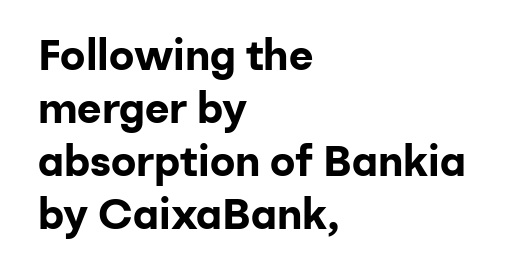
Q: Is the text bold? A: Yes.
Q: Is the text italic (slanted)? A: No, it is upright.
Q: Is the typeface a serif or a sans-serif typeface? A: Sans-serif.
Q: Is the text underlined? A: No.
Q: How is the paragraph aligned? A: Left-aligned.
Q: Is the spacing between letters normal or unusually wide? A: Normal.
Q: Is the spacing between lines tight, normal or loose? A: Normal.
Q: Width (condensed, normal, or wide)? A: Normal.
Q: Stroke contrast? A: Low.
Q: x-height? A: Medium.
Q: Monospaced? A: No.
